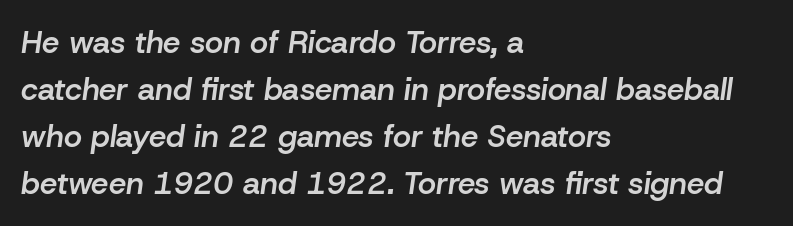
The image shows 31 px semibold type, italic (leaning right); set left-aligned, normal line spacing (1.52x), normal letter spacing, not underlined; low stroke contrast and a medium x-height.
